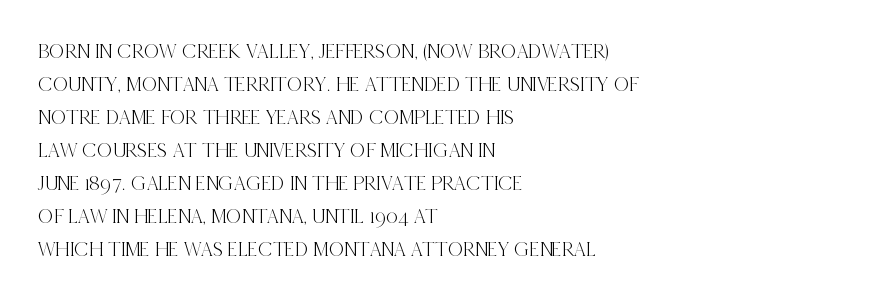
Do the letters lean? They stand straight. You could call the tracking neutral — neither tight nor loose. The passage shown is not underscored anywhere. The ragged edge is on the right, which tells us the setting is flush left. Students, observe: this is what conventionally led text looks like.
